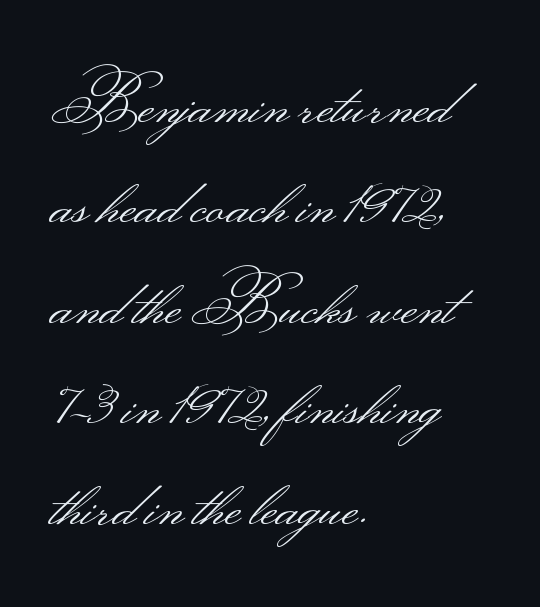
The image shows 64 px light, wide sans-serif type; set left-aligned, normal line spacing (1.57x), normal letter spacing, not underlined; medium stroke contrast.
